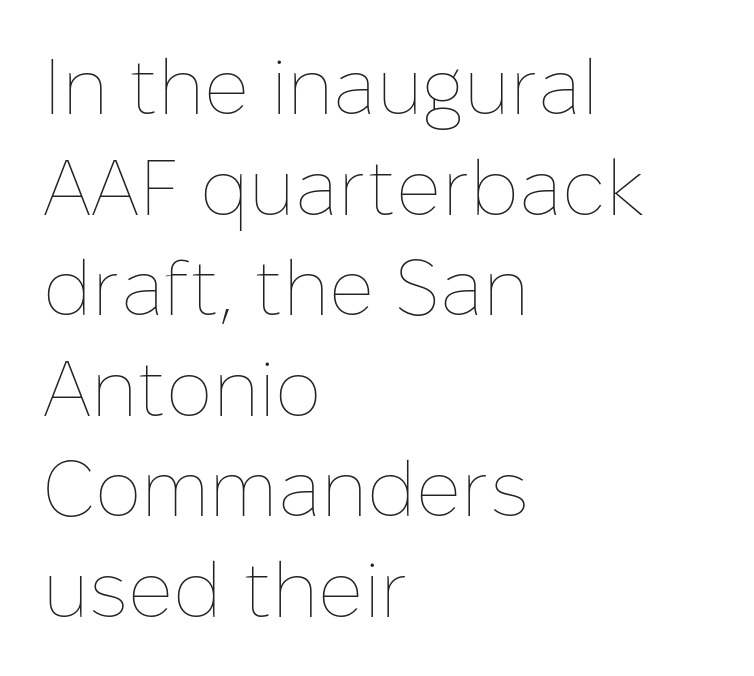
{"italic": "no", "bold": "no", "weight": "thin", "width": "normal", "stroke_contrast": "low", "x_height": "medium", "monospaced": "no", "underline": "no", "align": "left", "line_spacing": "normal", "line_spacing_ratio": 1.29, "letter_spacing": "normal", "letter_spacing_em": 0.0, "glyph_px": 78}
